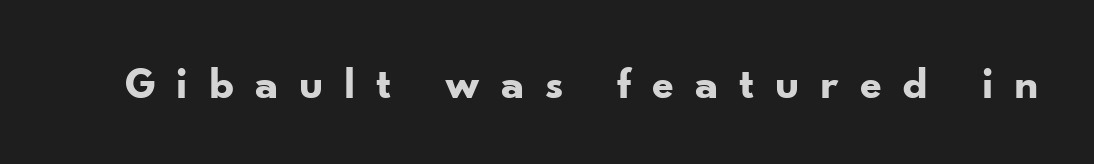
The image shows 45 px bold sans-serif type, upright; set unusually wide letter spacing (+0.46 em), not underlined; low stroke contrast and a small x-height.
